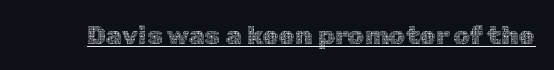
{"italic": "no", "bold": "no", "underline": "yes", "letter_spacing": "normal", "letter_spacing_em": 0.0, "glyph_px": 26}
